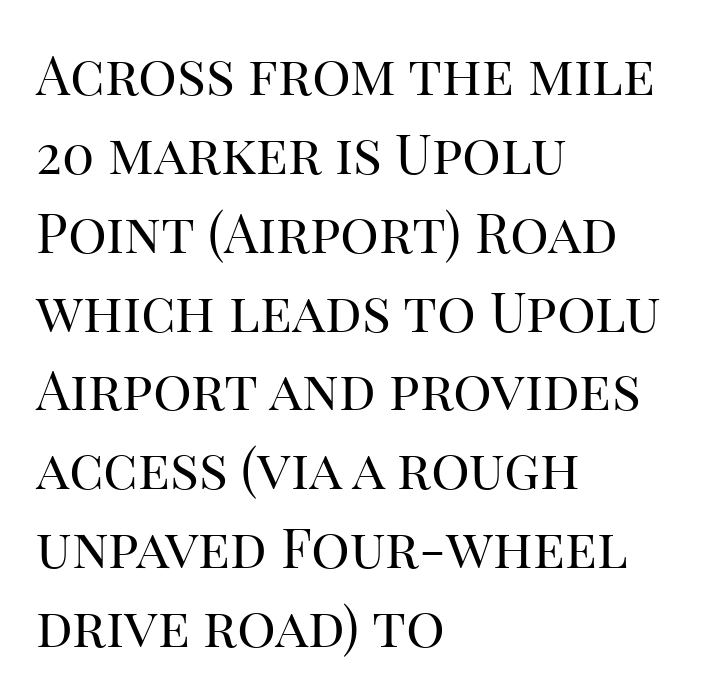
Letters rest on an invisible, unmarked baseline. These lines were composed using upright roman letters. Stem width sits at or under what a default text font uses. Layout note: lines flush left. Serif or sans? Serif — the stroke terminals have little feet. Quick note: interline space is typical.
